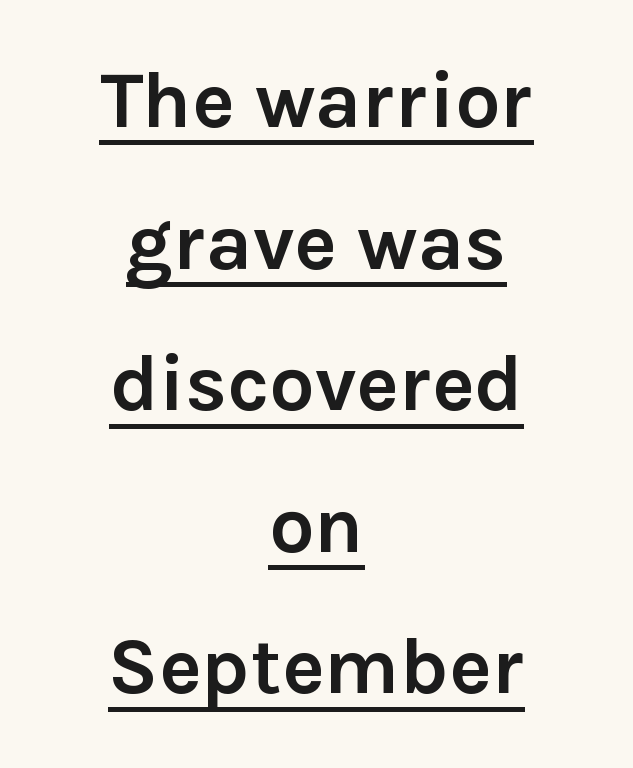
The image shows 80 px semibold sans-serif type, upright; set centered, line spacing 1.77x, normal letter spacing, underlined; low stroke contrast and a medium x-height.
